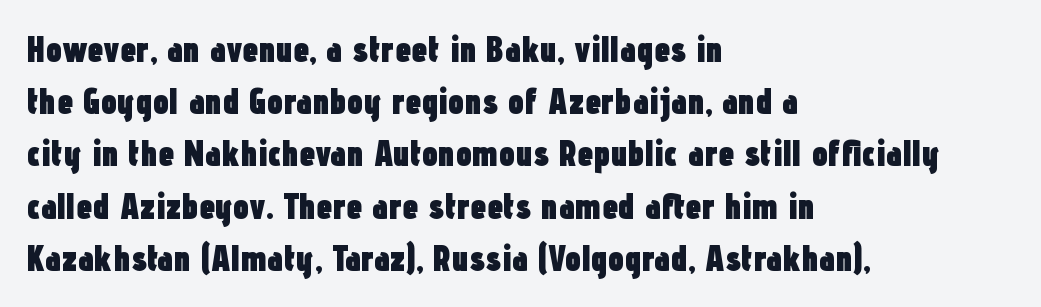
Q: Is the text bold? A: Yes.
Q: Is the text italic (slanted)? A: No, it is upright.
Q: Is the typeface a serif or a sans-serif typeface? A: Sans-serif.
Q: Is the text underlined? A: No.
Q: How is the paragraph aligned? A: Left-aligned.
Q: Is the spacing between letters normal or unusually wide? A: Normal.
Q: Is the spacing between lines tight, normal or loose? A: Normal.
Q: Width (condensed, normal, or wide)? A: Condensed.
Q: Stroke contrast? A: Low.
Q: x-height? A: Medium.
Q: Monospaced? A: No.
